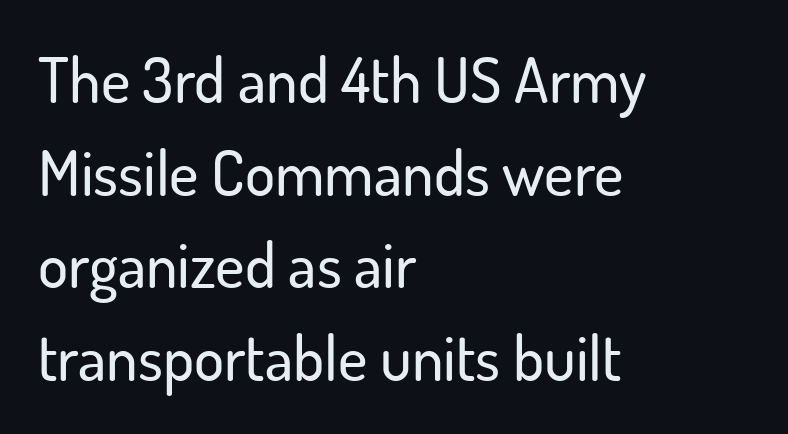
The image shows 63 px sans-serif type, upright; set left-aligned, normal line spacing (1.47x), normal letter spacing, not underlined; low stroke contrast and a small x-height.
